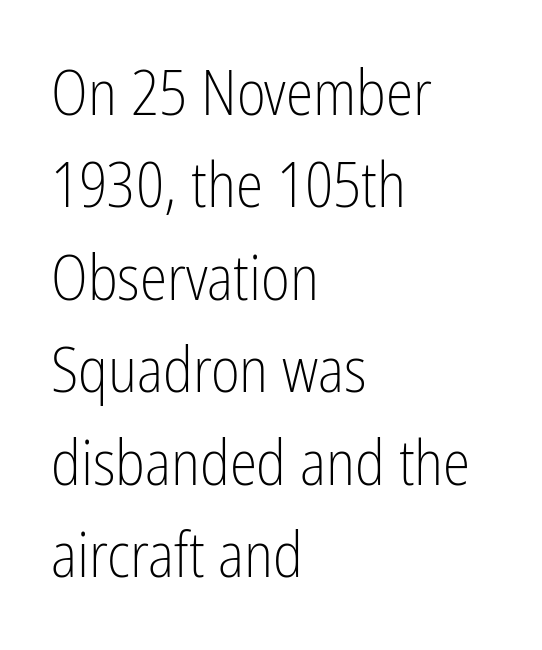
The image shows 62 px light, condensed sans-serif type, upright; set left-aligned, normal line spacing (1.49x), normal letter spacing, not underlined; low stroke contrast and a medium x-height.
